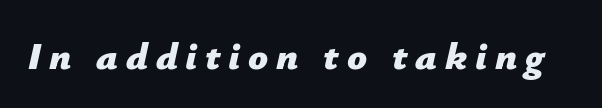
{"italic": "yes", "lean": "right", "slant_degrees": 12, "bold": "yes", "weight": "bold", "width": "normal", "stroke_contrast": "low", "x_height": "medium", "monospaced": "no", "underline": "no", "letter_spacing": "wide", "letter_spacing_em": 0.2, "glyph_px": 39}
